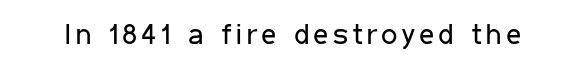
{"serif": "no", "italic": "no", "bold": "no", "weight": "regular", "width": "condensed", "stroke_contrast": "low", "x_height": "medium", "monospaced": "no", "underline": "no", "glyph_px": 29}
